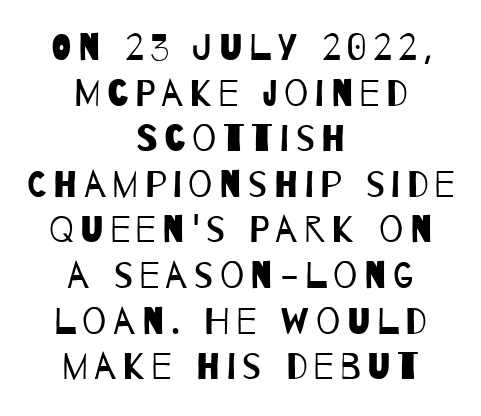
The image shows 38 px regular-weight, condensed sans-serif type; set centered, line spacing 1.2x, not underlined; low stroke contrast and a large x-height.
